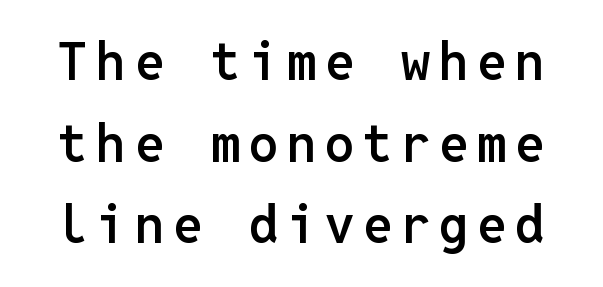
The image shows 52 px semibold sans-serif type, upright, monospaced; set normal line spacing (1.57x), not underlined; low stroke contrast and a medium x-height.
